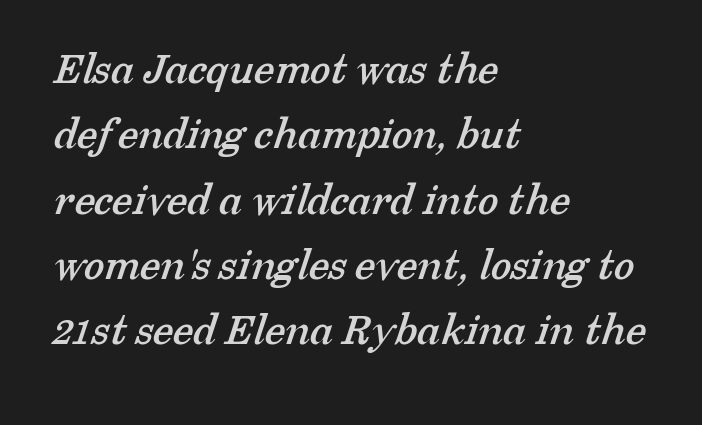
The image shows 47 px serif type; set left-aligned, normal line spacing (1.39x), normal letter spacing, not underlined; low stroke contrast and a medium x-height.
